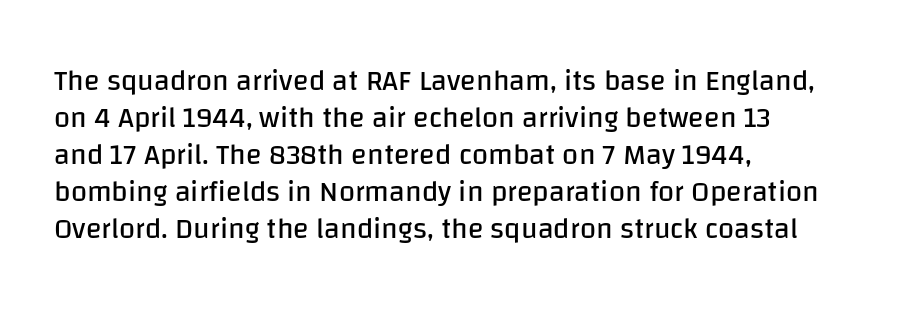
The image shows 29 px regular-weight sans-serif type, upright; set left-aligned, normal line spacing (1.28x), normal letter spacing, not underlined; low stroke contrast and a large x-height.
